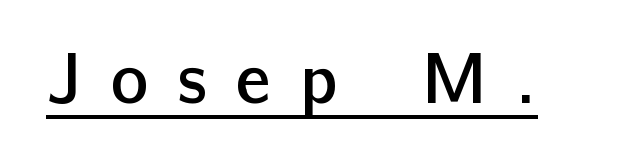
{"serif": "no", "italic": "no", "bold": "semi", "weight": "semibold", "width": "normal", "stroke_contrast": "low", "x_height": "medium", "monospaced": "no", "underline": "yes", "letter_spacing": "wide", "letter_spacing_em": 0.41, "glyph_px": 71}
